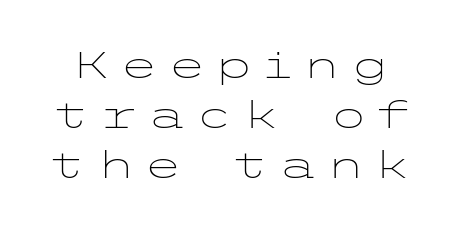
The image shows 36 px light, wide sans-serif type, upright; set normal line spacing (1.39x), unusually wide letter spacing (+0.22 em), not underlined; low stroke contrast and a medium x-height.
